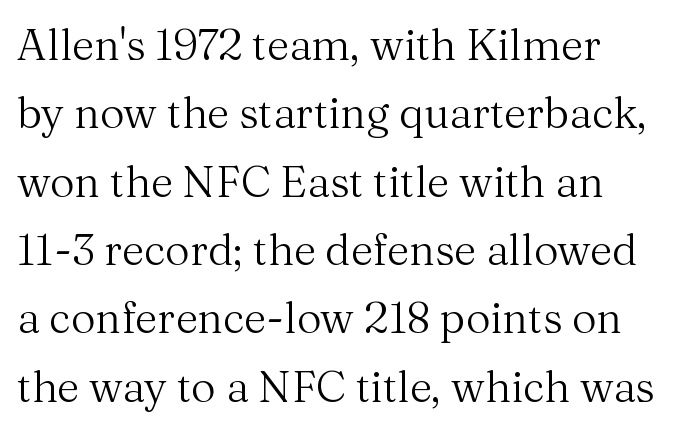
{"serif": "yes", "italic": "no", "bold": "no", "weight": "regular", "width": "normal", "stroke_contrast": "medium", "x_height": "medium", "monospaced": "no", "underline": "no", "line_spacing": "normal", "line_spacing_ratio": 1.59, "letter_spacing": "normal", "letter_spacing_em": 0.0, "glyph_px": 43}
